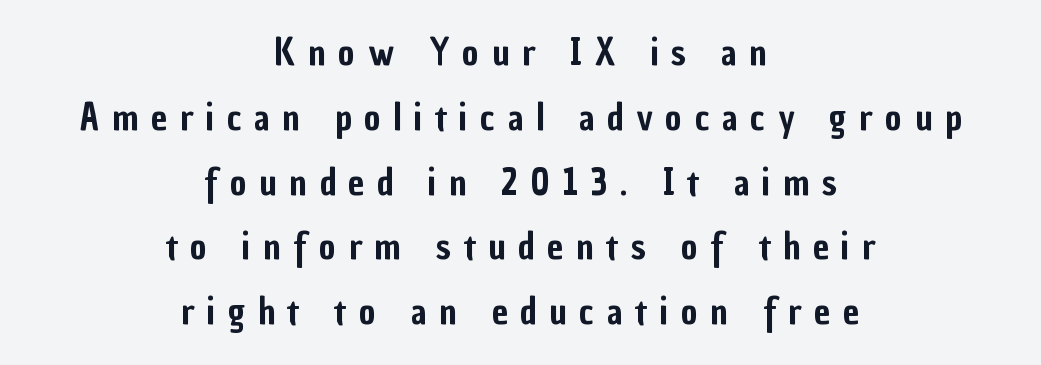
Q: Is the text italic (slanted)? A: No, it is upright.
Q: Is the typeface a serif or a sans-serif typeface? A: Sans-serif.
Q: Is the text underlined? A: No.
Q: How is the paragraph aligned? A: Centered.
Q: Is the spacing between letters normal or unusually wide? A: Unusually wide.
Q: Width (condensed, normal, or wide)? A: Condensed.
Q: Stroke contrast? A: Low.
Q: x-height? A: Medium.
Q: Monospaced? A: No.
